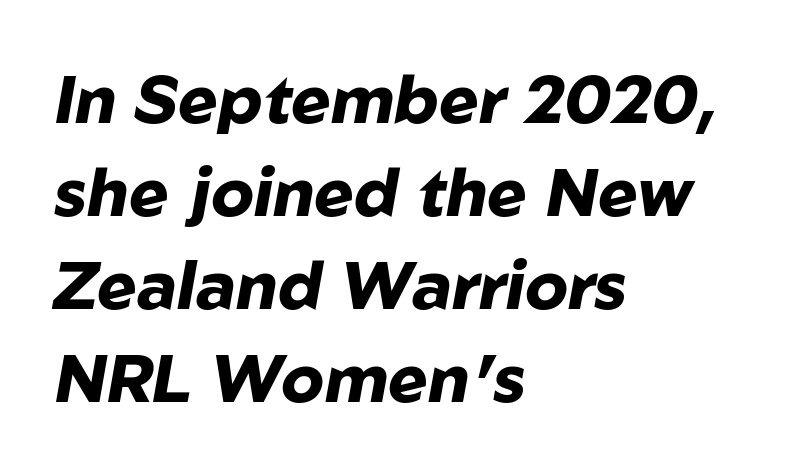
Q: Is the text bold? A: Yes.
Q: Is the text italic (slanted)? A: Yes, it leans right by about 10 degrees.
Q: Is the text underlined? A: No.
Q: How is the paragraph aligned? A: Left-aligned.
Q: Is the spacing between letters normal or unusually wide? A: Normal.
Q: Is the spacing between lines tight, normal or loose? A: Normal.
Q: Width (condensed, normal, or wide)? A: Normal.
Q: Stroke contrast? A: Low.
Q: x-height? A: Medium.
Q: Monospaced? A: No.
